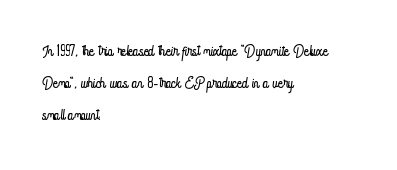
The paragraph has a hard left edge and a soft right edge. The rendering uses a moderate line-height, typical for paragraphs. The cut favours lightness, reaching ordinary text weight at its darkest.
